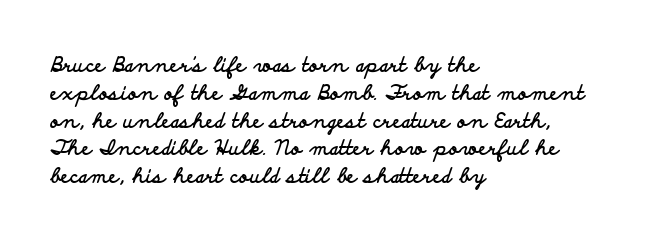
The image shows 20 px bold type; set left-aligned, normal line spacing (1.39x), normal letter spacing, not underlined.
